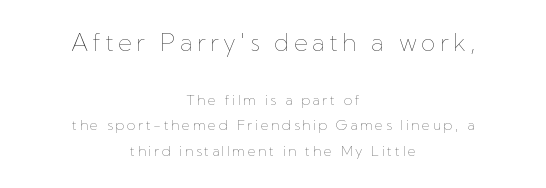
Q: Is the text bold? A: No.
Q: Is the text italic (slanted)? A: No, it is upright.
Q: Is the text underlined? A: No.
Q: How is the paragraph aligned? A: Centered.
Q: Which block of text is set in a larger size, the first (top) or the second (bottom)? A: The first (top) one.
